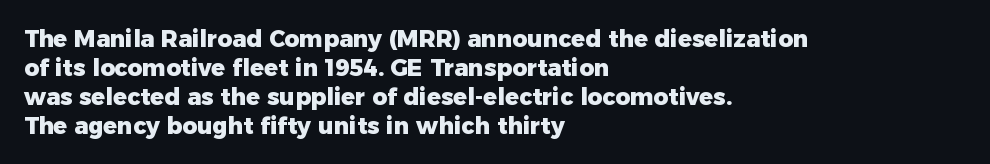
Q: Is the text bold? A: Yes.
Q: Is the text italic (slanted)? A: No, it is upright.
Q: Is the text underlined? A: No.
Q: How is the paragraph aligned? A: Left-aligned.
Q: Is the spacing between letters normal or unusually wide? A: Normal.
Q: Is the spacing between lines tight, normal or loose? A: Normal.
